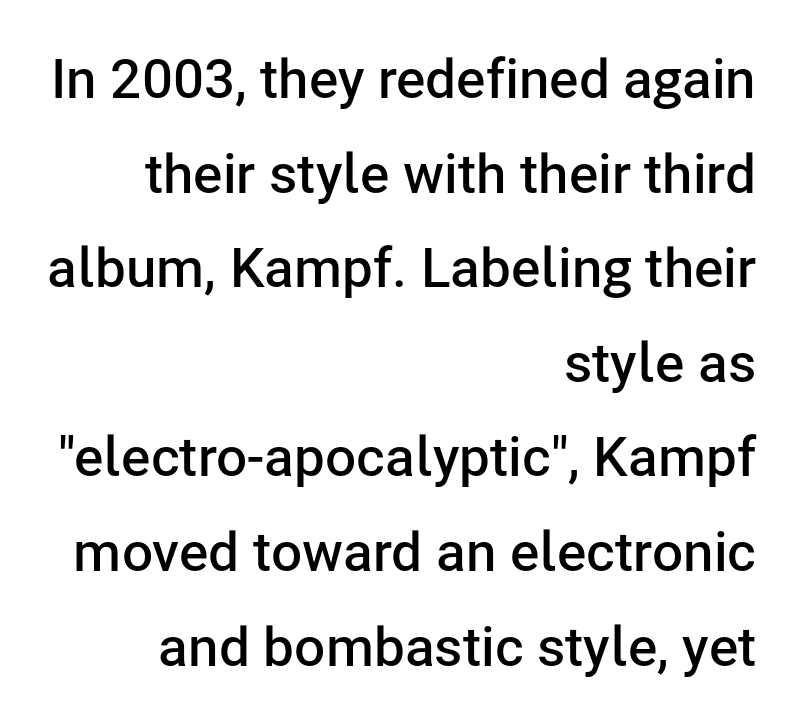
Q: Is the text bold? A: Semi-bold.
Q: Is the text italic (slanted)? A: No, it is upright.
Q: Is the typeface a serif or a sans-serif typeface? A: Sans-serif.
Q: Is the text underlined? A: No.
Q: How is the paragraph aligned? A: Right-aligned.
Q: Is the spacing between letters normal or unusually wide? A: Normal.
Q: Width (condensed, normal, or wide)? A: Normal.
Q: Stroke contrast? A: Low.
Q: x-height? A: Medium.
Q: Monospaced? A: No.
